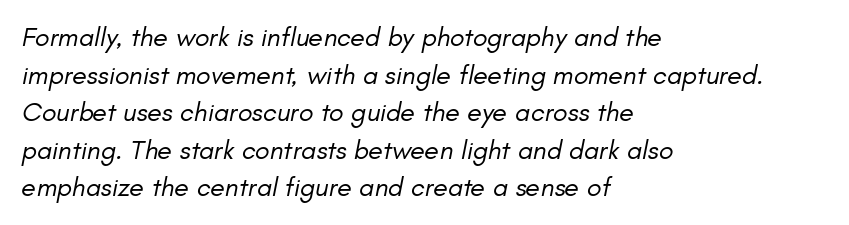
{"italic": "yes", "lean": "right", "slant_degrees": 11, "bold": "no", "underline": "no", "align": "left", "line_spacing": "normal", "line_spacing_ratio": 1.39, "letter_spacing": "normal", "letter_spacing_em": 0.0, "glyph_px": 27}
